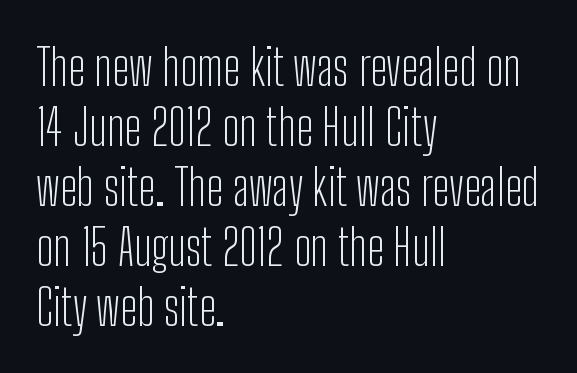
The image shows 50 px light, condensed sans-serif type, upright; set left-aligned, line spacing 1.2x, normal letter spacing, not underlined; low stroke contrast and a medium x-height.
